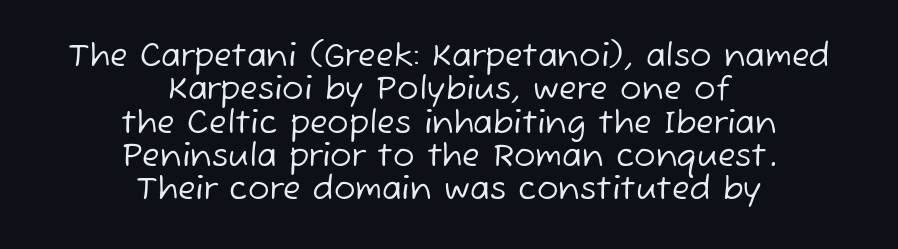
Q: Is the text bold? A: No.
Q: Is the typeface a serif or a sans-serif typeface? A: Sans-serif.
Q: Is the text underlined? A: No.
Q: How is the paragraph aligned? A: Centered.
Q: Is the spacing between letters normal or unusually wide? A: Normal.
Q: Is the spacing between lines tight, normal or loose? A: Tight.
Q: Width (condensed, normal, or wide)? A: Normal.
Q: Stroke contrast? A: Low.
Q: x-height? A: Medium.
Q: Monospaced? A: No.
